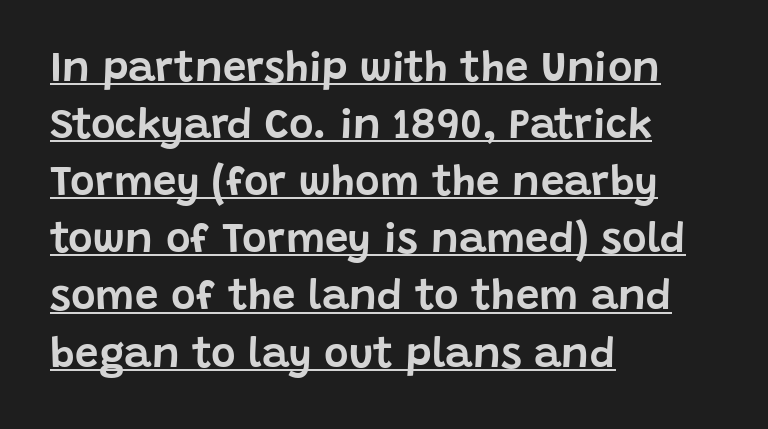
The image shows 42 px sans-serif type, upright; set left-aligned, normal line spacing (1.36x), normal letter spacing, underlined; low stroke contrast and a large x-height.
